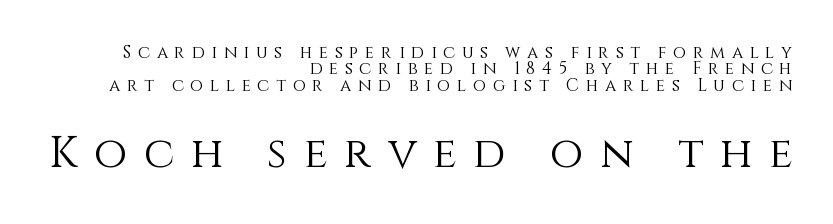
{"italic": "no", "bold": "no", "weight": "light", "width": "normal", "x_height": "large", "monospaced": "no", "underline": "no", "align": "right", "line_spacing": "tight", "line_spacing_ratio": 0.97, "letter_spacing": "wide", "letter_spacing_em": 0.39, "larger_block": "second", "size_ratio": 2.53, "glyph_px": 43}
